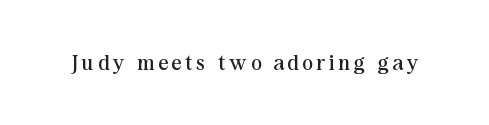
Q: Is the text bold? A: No.
Q: Is the text italic (slanted)? A: No, it is upright.
Q: Is the text underlined? A: No.
